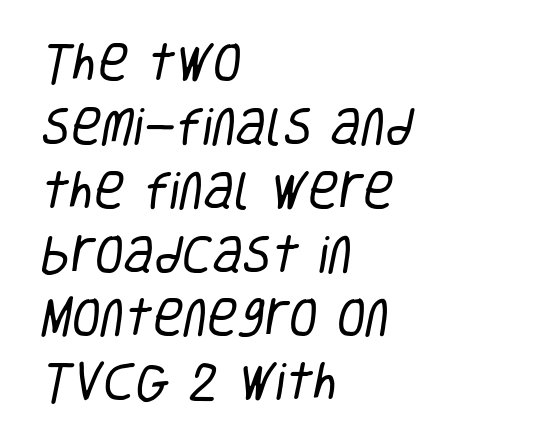
Plain, unruled lines of type. Is the stroke heavy? The answer is a plain regular-or-lighter. Looks like regular typesetting: each glyph gets only the width it needs. In terms of letterform style, serifs are entirely absent. Spacing between characters is what you'd get straight out of the box.
